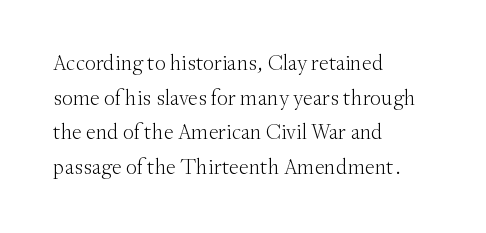
The image shows 22 px text type, upright; set left-aligned, normal line spacing (1.57x), normal letter spacing, not underlined.
